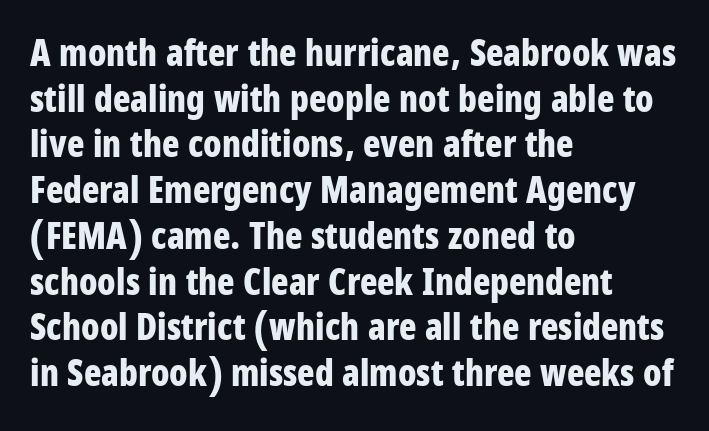
Any mark beneath the type? The region is blank. No italicization has been applied; the sample stays upright. Every letter is thick-stroked: bold, no question. What's the leading like? Ordinary, nothing unusual. You could not count columns in this text — the font is proportionally spaced. The rendering anchors every line to the left-hand side.
